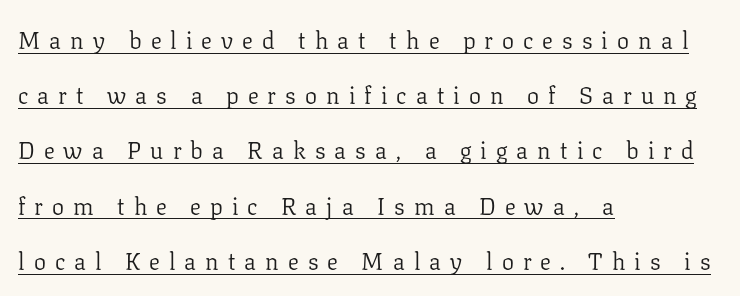
In CSS terms this would be text-align: left. This sample uses expanded letter spacing, leaving extra air between glyphs. The font sits on the lighter half of the weight spectrum, regular included. A typographer would call this underscored text. The designer dialed line spacing up above the default.
